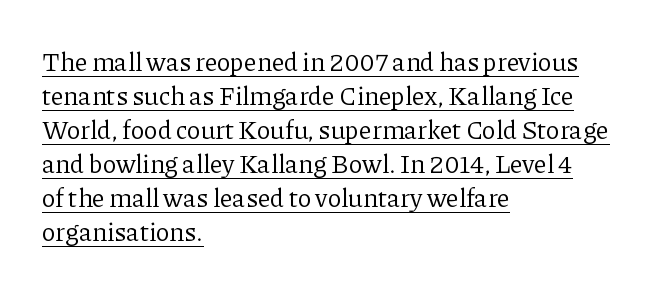
The image shows 26 px text type, upright; set left-aligned, normal line spacing (1.31x), normal letter spacing, underlined.
